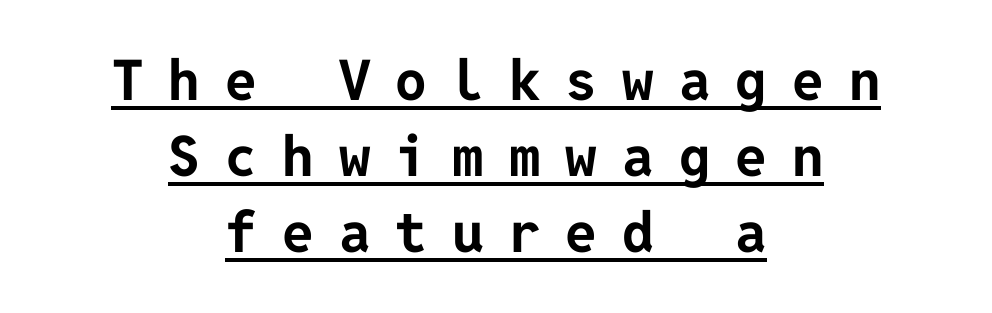
Q: Is the text bold? A: Yes.
Q: Is the text italic (slanted)? A: No, it is upright.
Q: Is the typeface a serif or a sans-serif typeface? A: Sans-serif.
Q: Is the text underlined? A: Yes.
Q: How is the paragraph aligned? A: Centered.
Q: Is the spacing between letters normal or unusually wide? A: Unusually wide.
Q: Is the spacing between lines tight, normal or loose? A: Normal.
Q: Width (condensed, normal, or wide)? A: Normal.
Q: Stroke contrast? A: Low.
Q: x-height? A: Medium.
